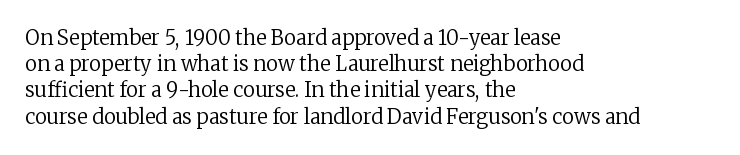
No chunkiness to these letters — they're not bold. Alignment: flush left. Do the letters lean? They stand straight. Horizontal bands of white between lines are of average thickness. Has an underline been added? It has not. Is the letter spacing exaggerated? No — it looks like the ordinary default.
